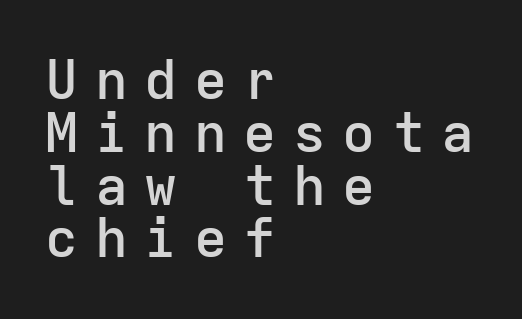
The image shows 55 px semibold sans-serif type, upright, monospaced; set left-aligned, tight line spacing (0.96x), unusually wide letter spacing (+0.3 em), not underlined; low stroke contrast and a medium x-height.
